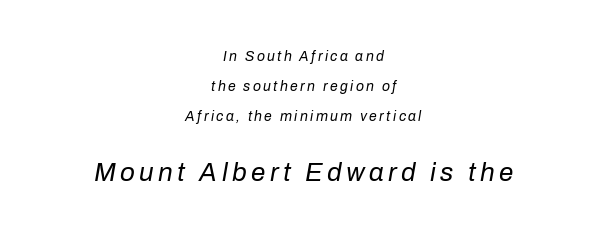
Layout note: lines centered. Widely set lines give the paragraph a tall, airy silhouette. Which chunk is bigger? The second one — the bottom block dwarfs the top. Nobody drew a line under any word here.
